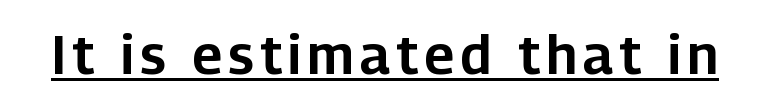
{"serif": "no", "italic": "no", "width": "normal", "stroke_contrast": "low", "x_height": "medium", "monospaced": "no", "underline": "yes", "glyph_px": 55}
